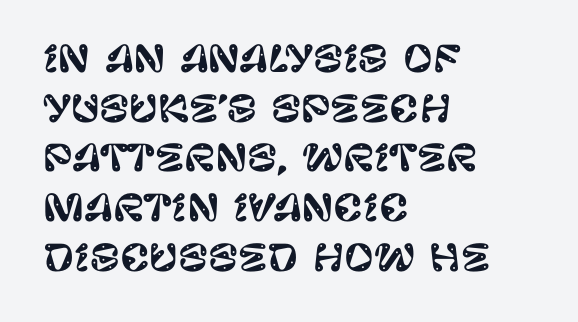
{"serif": "no", "width": "normal", "stroke_contrast": "low", "x_height": "large", "monospaced": "no", "underline": "no", "align": "left", "line_spacing": "normal", "line_spacing_ratio": 1.38, "letter_spacing": "normal", "letter_spacing_em": 0.0, "glyph_px": 36}
